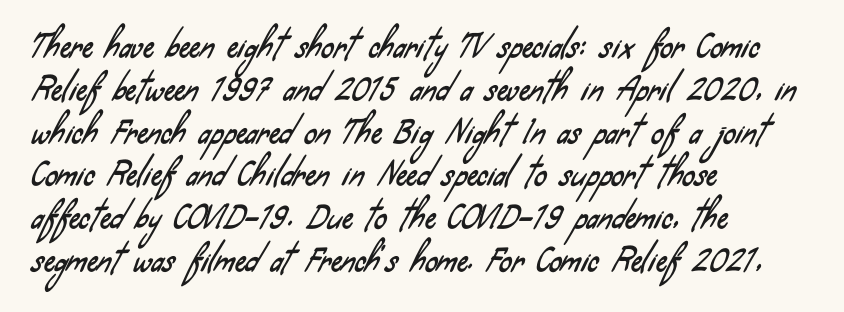
{"serif": "no", "width": "condensed", "stroke_contrast": "low", "x_height": "small", "monospaced": "no", "underline": "no", "align": "left", "line_spacing": "normal", "line_spacing_ratio": 1.38, "letter_spacing": "normal", "letter_spacing_em": 0.0, "glyph_px": 31}
